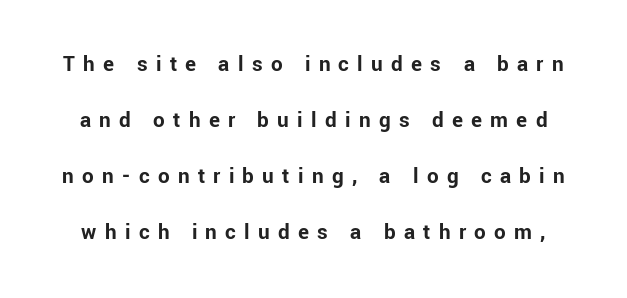
Each new line begins a long way beneath the previous one. Underline: absent. On the weight axis this lands at bold, roughly 700. You could only call the tracking loose — the letters float apart. Posture: vertical.
